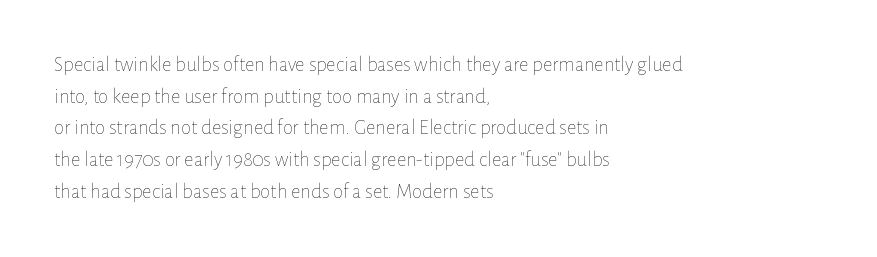
The image shows 21 px text type, upright; set left-aligned, normal line spacing (1.51x), normal letter spacing, not underlined.
